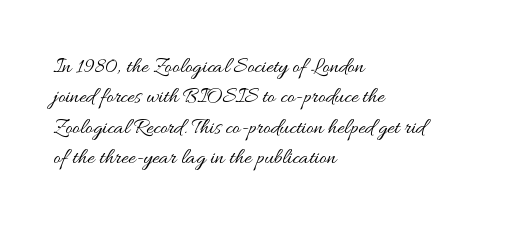
A quiet, ordinary-to-light weight characterises the typeface. The text block is weighted toward the left margin, trailing off unevenly rightward. This rendering leaves character spacing at its baseline value. The strip under each line holds only bare page.
